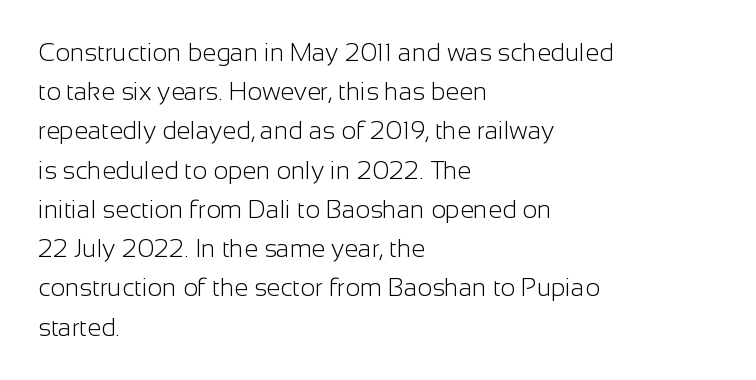
Is this a heavy cut? Hardly; it is regular or lighter. In CSS terms this would be text-align: left. Words appear dense and cohesive because spacing is normal. The gap between lines stays unmarked. Reading down the column, the eye jumps a familiar distance to each next line. This is roman type, the default non-slanted kind.
